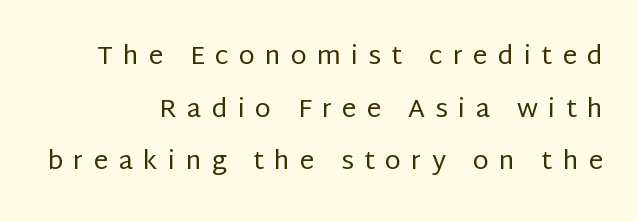
The image shows 26 px text type, upright; set right-aligned, loose line spacing (2.02x), unusually wide letter spacing (+0.39 em), not underlined.
